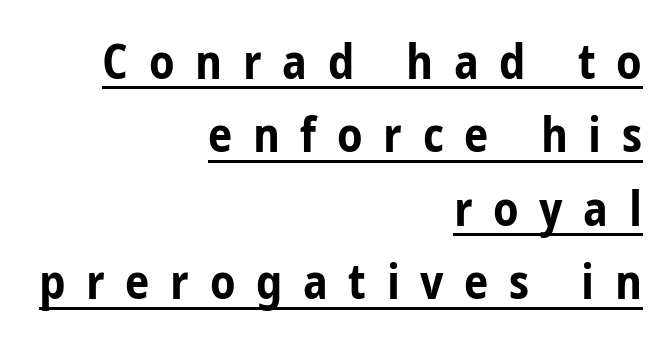
Do the letters lean? They stand straight. A sans-serif font was chosen for this passage. The letters advance in unequal steps, a hallmark of proportional type. A typesetter would call this leading conventional body-copy spacing. Honestly, the underline is the first thing you notice here.
